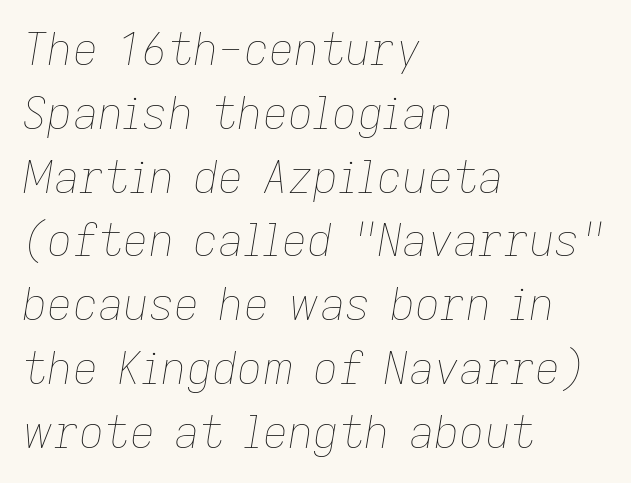
Q: Is the text bold? A: No.
Q: Is the text italic (slanted)? A: Yes, it leans right by about 9 degrees.
Q: Is the text underlined? A: No.
Q: How is the paragraph aligned? A: Left-aligned.
Q: Is the spacing between letters normal or unusually wide? A: Normal.
Q: Is the spacing between lines tight, normal or loose? A: Normal.
Q: Width (condensed, normal, or wide)? A: Normal.
Q: Stroke contrast? A: Low.
Q: x-height? A: Medium.
Q: Monospaced? A: No.
